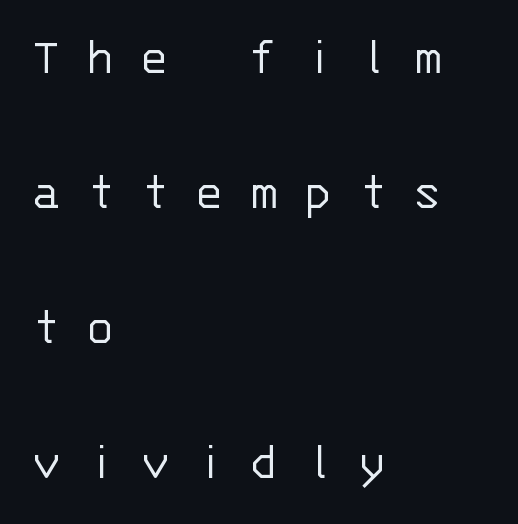
The glyphs in this specimen are sans serif. The words here are not underlined. The vertical gap from one line to the next is large. These lines stack with their left ends in a neat column. Does extra space separate the letters? Yes, quite a lot of it.
